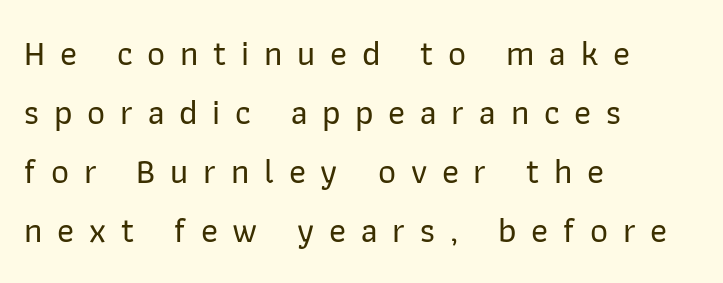
{"serif": "no", "italic": "no", "width": "normal", "stroke_contrast": "low", "x_height": "medium", "monospaced": "no", "underline": "no", "align": "left", "line_spacing": "normal", "line_spacing_ratio": 1.69, "letter_spacing": "wide", "letter_spacing_em": 0.42, "glyph_px": 35}
